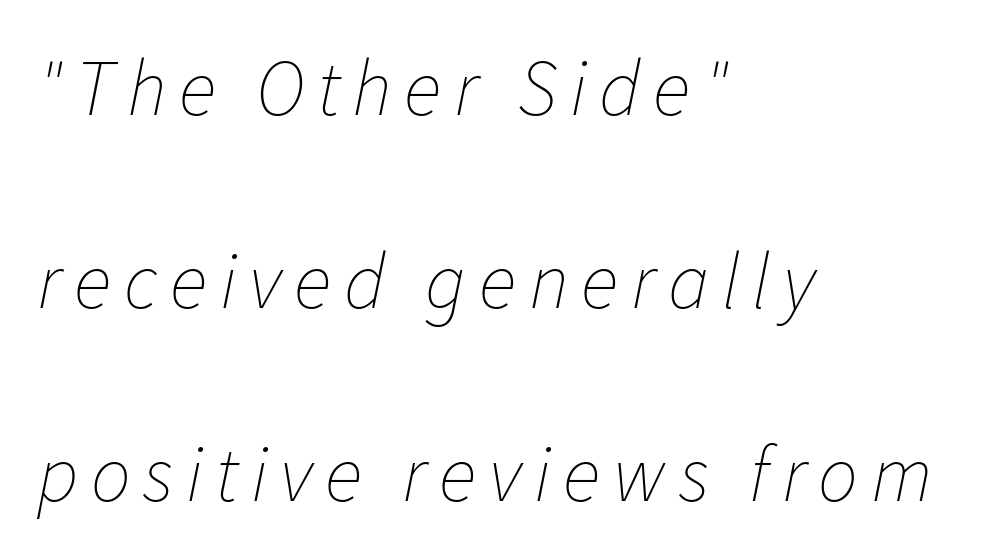
Letters have the restrained weight of plain body copy at most. Glance below the letters and you will spot only blank space. Slanted lettering throughout. The ragged edge is on the right, which tells us the setting is flush left. This block would shrink considerably if given ordinary leading; it's expanded now. Proportional: the letters do not fall into vertical columns.
